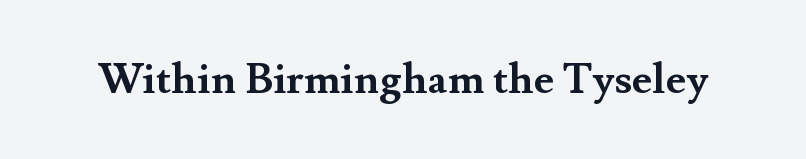
{"serif": "yes", "italic": "no", "bold": "yes", "weight": "semibold", "width": "normal", "stroke_contrast": "medium", "x_height": "small", "monospaced": "no", "underline": "no", "letter_spacing": "normal", "letter_spacing_em": 0.0, "glyph_px": 43}
